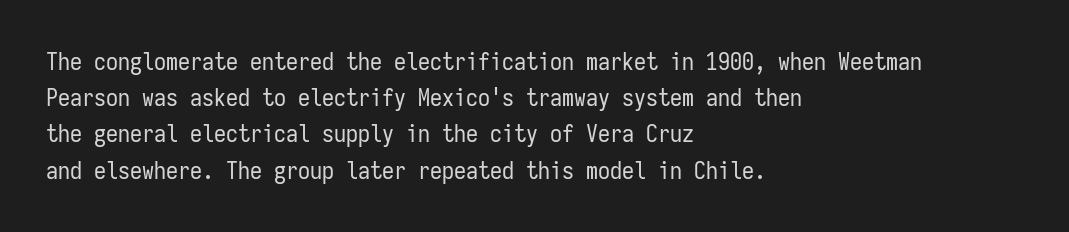
{"italic": "no", "bold": "no", "underline": "no", "align": "left", "line_spacing": "normal", "line_spacing_ratio": 1.51, "letter_spacing": "normal", "letter_spacing_em": 0.0, "glyph_px": 24}
